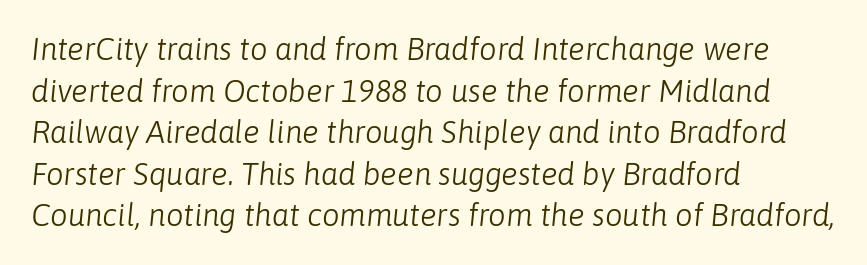
{"italic": "yes", "lean": "right", "slant_degrees": 6, "bold": "no", "weight": "light", "width": "normal", "stroke_contrast": "low", "x_height": "medium", "monospaced": "no", "underline": "no", "align": "left", "line_spacing": "normal", "line_spacing_ratio": 1.34, "letter_spacing": "normal", "letter_spacing_em": 0.0, "glyph_px": 31}
